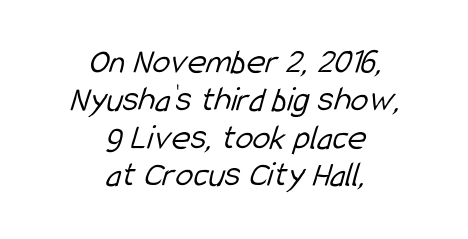
Q: Is the text bold? A: No.
Q: Is the typeface a serif or a sans-serif typeface? A: Sans-serif.
Q: Is the text underlined? A: No.
Q: How is the paragraph aligned? A: Centered.
Q: Is the spacing between letters normal or unusually wide? A: Normal.
Q: Is the spacing between lines tight, normal or loose? A: Tight.
Q: Width (condensed, normal, or wide)? A: Condensed.
Q: Stroke contrast? A: Low.
Q: x-height? A: Medium.
Q: Monospaced? A: No.
